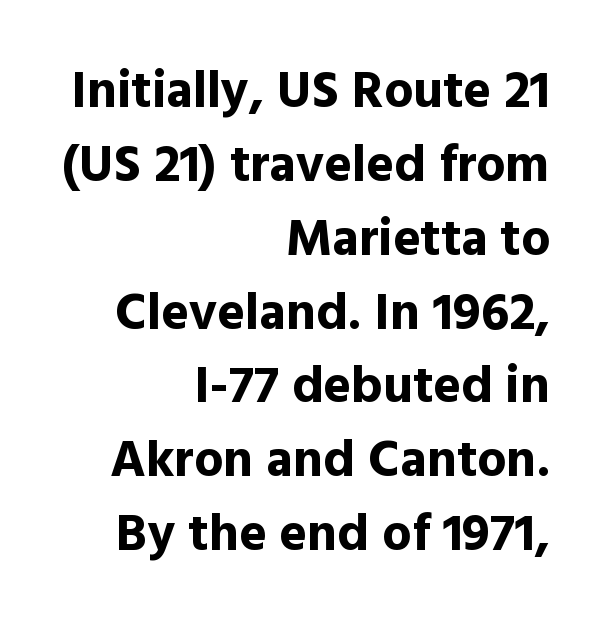
{"serif": "no", "italic": "no", "bold": "yes", "weight": "bold", "width": "normal", "x_height": "medium", "monospaced": "no", "underline": "no", "align": "right", "line_spacing": "normal", "line_spacing_ratio": 1.42, "letter_spacing": "normal", "letter_spacing_em": 0.0, "glyph_px": 52}
